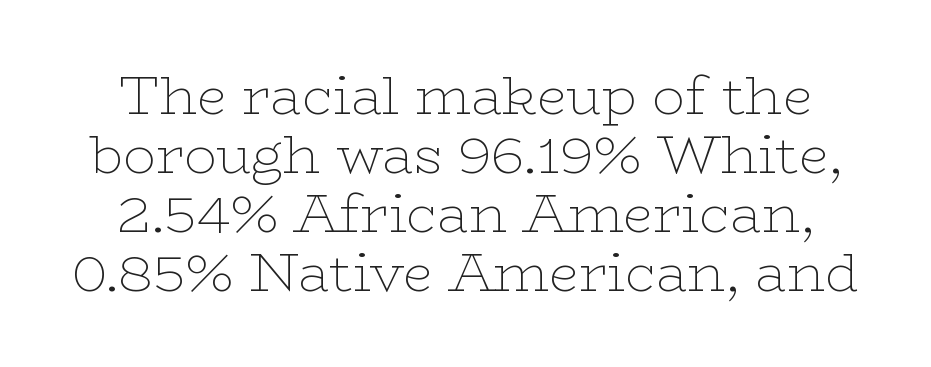
The image shows 54 px thin, wide serif type, upright; set centered, tight line spacing (1.09x), normal letter spacing, not underlined; low stroke contrast and a medium x-height.
